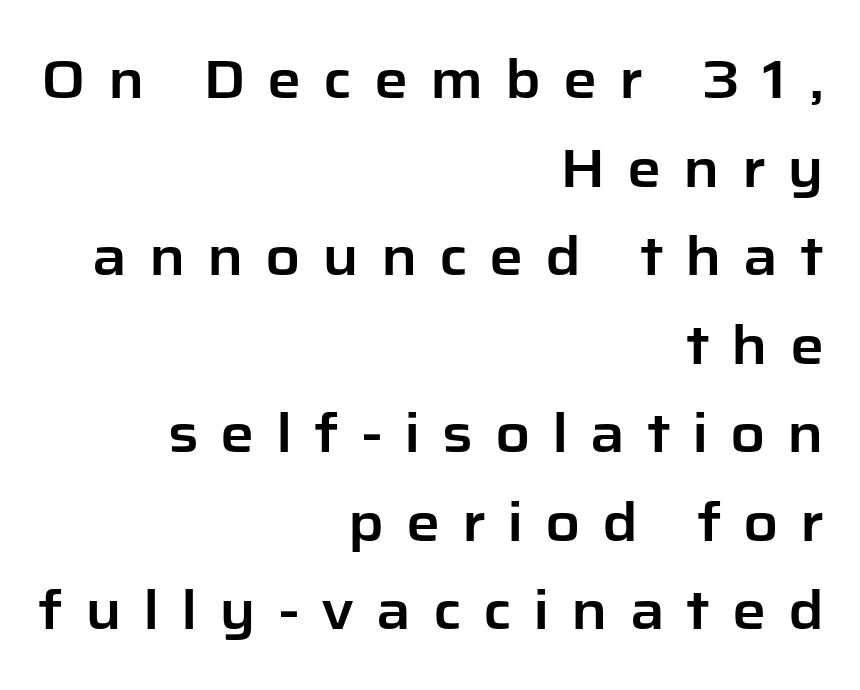
Q: Is the text italic (slanted)? A: No, it is upright.
Q: Is the typeface a serif or a sans-serif typeface? A: Sans-serif.
Q: Is the text underlined? A: No.
Q: How is the paragraph aligned? A: Right-aligned.
Q: Is the spacing between letters normal or unusually wide? A: Unusually wide.
Q: Is the spacing between lines tight, normal or loose? A: Normal.
Q: Width (condensed, normal, or wide)? A: Normal.
Q: Stroke contrast? A: Low.
Q: x-height? A: Medium.
Q: Monospaced? A: No.
